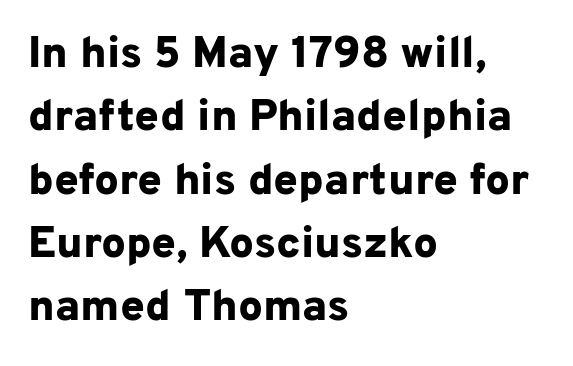
Where is the straight margin? On the left. The lettering holds an erect, upright posture throughout. Note the varied advance widths — an 'i' is clearly narrower than an 'm'. The space beneath each line is pristine and unruled. Check where the strokes stop: nothing finishes them off — pure sans.
